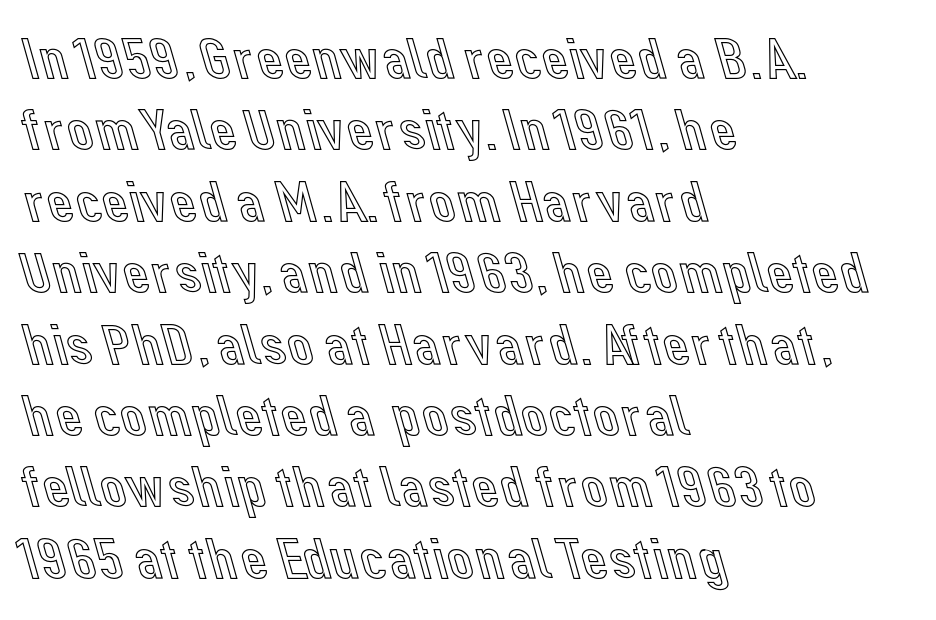
{"width": "normal", "x_height": "medium", "monospaced": "no", "underline": "no", "align": "left", "line_spacing_ratio": 1.21, "letter_spacing": "normal", "letter_spacing_em": 0.0, "glyph_px": 59}
